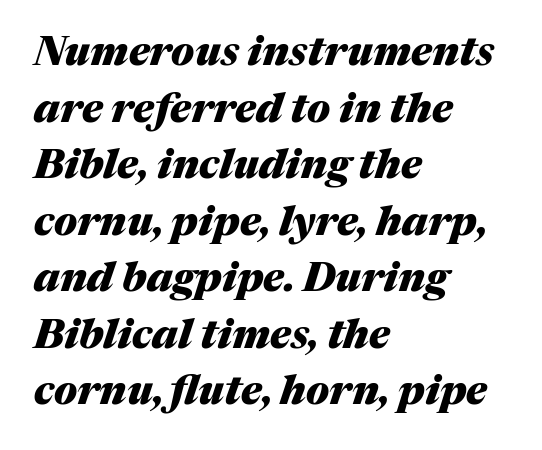
{"italic": "yes", "lean": "right", "slant_degrees": 17, "bold": "yes", "weight": "heavy", "width": "normal", "stroke_contrast": "medium", "x_height": "medium", "monospaced": "no", "underline": "no", "align": "left", "line_spacing": "normal", "line_spacing_ratio": 1.38, "letter_spacing": "normal", "letter_spacing_em": 0.0, "glyph_px": 41}
